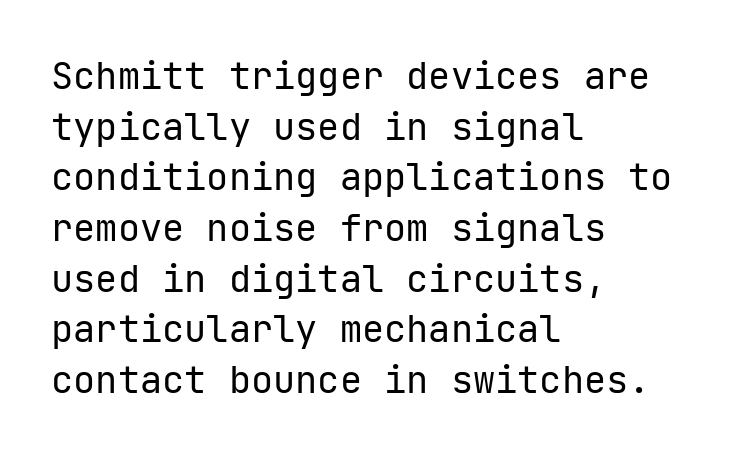
Q: Is the text bold? A: No.
Q: Is the text italic (slanted)? A: No, it is upright.
Q: Is the typeface a serif or a sans-serif typeface? A: Sans-serif.
Q: Is the text underlined? A: No.
Q: How is the paragraph aligned? A: Left-aligned.
Q: Is the spacing between letters normal or unusually wide? A: Normal.
Q: Is the spacing between lines tight, normal or loose? A: Normal.
Q: Width (condensed, normal, or wide)? A: Normal.
Q: Stroke contrast? A: Low.
Q: x-height? A: Medium.
